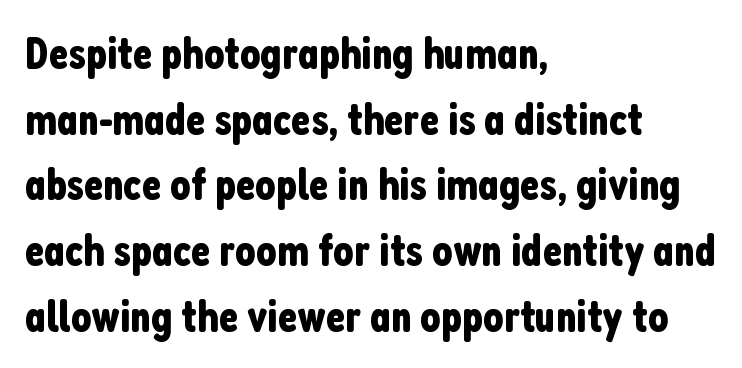
{"serif": "no", "italic": "no", "width": "condensed", "stroke_contrast": "low", "x_height": "medium", "monospaced": "no", "underline": "no", "align": "left", "line_spacing": "normal", "line_spacing_ratio": 1.46, "letter_spacing": "normal", "letter_spacing_em": 0.0, "glyph_px": 45}
